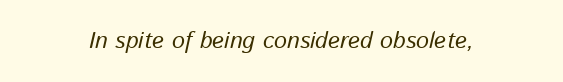
Q: Is the text bold? A: No.
Q: Is the text italic (slanted)? A: Yes, it leans right by about 13 degrees.
Q: Is the text underlined? A: No.
Q: How is the paragraph aligned? A: Centered.
Q: Is the spacing between letters normal or unusually wide? A: Normal.
